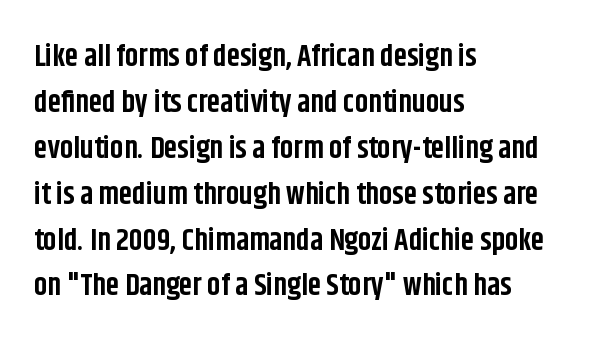
The image shows 30 px bold, condensed sans-serif type, upright; set left-aligned, normal line spacing (1.53x), normal letter spacing, not underlined; low stroke contrast and a large x-height.
